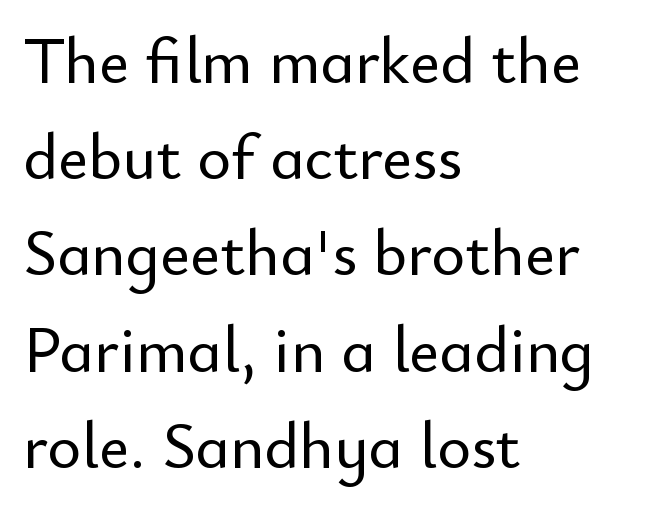
Q: Is the text italic (slanted)? A: No, it is upright.
Q: Is the typeface a serif or a sans-serif typeface? A: Sans-serif.
Q: Is the text underlined? A: No.
Q: How is the paragraph aligned? A: Left-aligned.
Q: Is the spacing between letters normal or unusually wide? A: Normal.
Q: Is the spacing between lines tight, normal or loose? A: Normal.
Q: Width (condensed, normal, or wide)? A: Normal.
Q: Stroke contrast? A: Low.
Q: x-height? A: Small.
Q: Monospaced? A: No.
